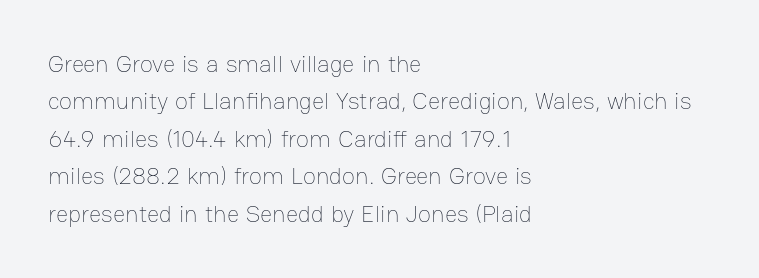
The image shows 24 px text type, upright; set left-aligned, normal line spacing (1.56x), normal letter spacing, not underlined.
